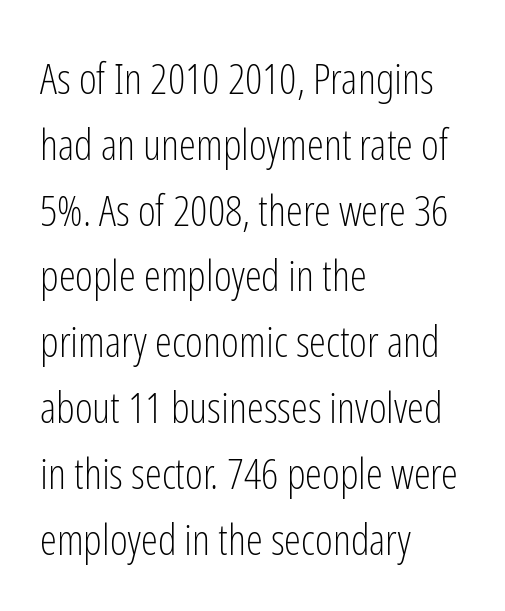
Note the varied advance widths — an 'i' is clearly narrower than an 'm'. A typesetter would label this face a sans. The typesetting does not lean heavy: it is not bold. Type without underlining. The type is set solid horizontally, with unmodified tracking. The font's upright variant was chosen for this text.
